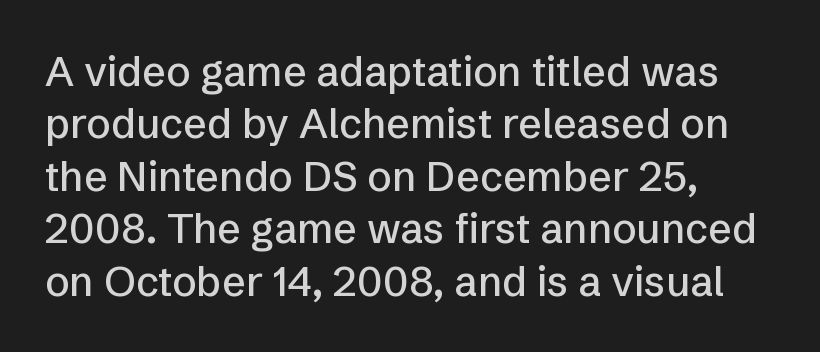
Q: Is the text italic (slanted)? A: No, it is upright.
Q: Is the typeface a serif or a sans-serif typeface? A: Sans-serif.
Q: Is the text underlined? A: No.
Q: How is the paragraph aligned? A: Left-aligned.
Q: Is the spacing between letters normal or unusually wide? A: Normal.
Q: Is the spacing between lines tight, normal or loose? A: Normal.
Q: Width (condensed, normal, or wide)? A: Normal.
Q: Stroke contrast? A: Low.
Q: x-height? A: Medium.
Q: Monospaced? A: No.
